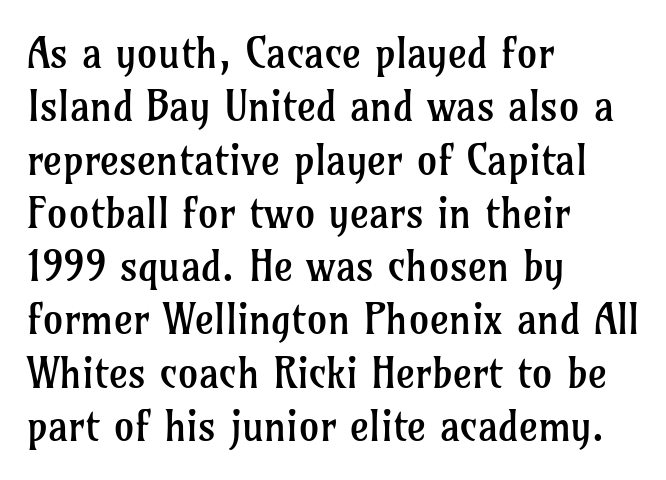
The gaps between neighbouring characters are ordinary and unremarkable. Each stroke keeps to a modest, everyday thickness or less. Baseline-to-baseline distance is the conventional proportion of letter height. The designer went with a serif here, giving each stem small feet. Only glyphs here, with clear space below each row. You could not count columns in this text — the font is proportionally spaced.
